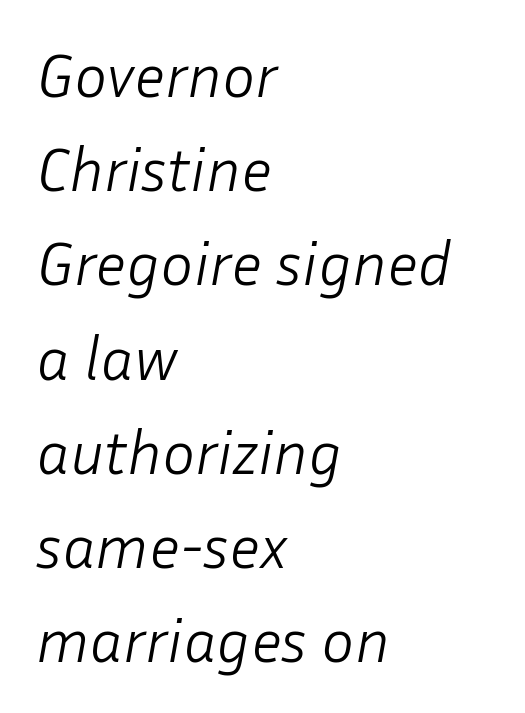
The image shows 62 px light type, italic (leaning right); set left-aligned, normal line spacing (1.52x), normal letter spacing, not underlined; low stroke contrast and a medium x-height.
